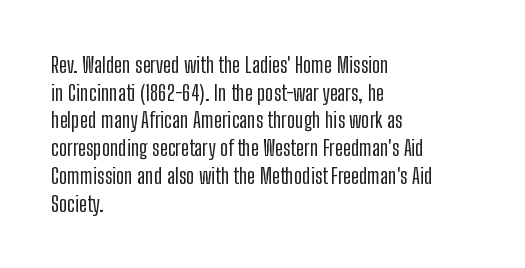
Regarding leading, the lines here are spaced in the standard way. The space beneath each line is pristine and unruled. Tracking value appears to be zero — textbook default spacing. The setting favours the left margin, as ordinary paragraphs usually do.
